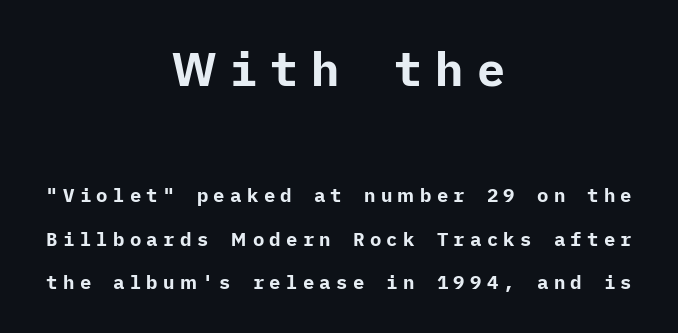
{"serif": "no", "italic": "no", "bold": "yes", "weight": "bold", "width": "normal", "stroke_contrast": "low", "x_height": "medium", "underline": "no", "align": "center", "line_spacing": "loose", "line_spacing_ratio": 2.29, "letter_spacing": "wide", "letter_spacing_em": 0.28, "larger_block": "first", "size_ratio": 2.47, "glyph_px": 47}
